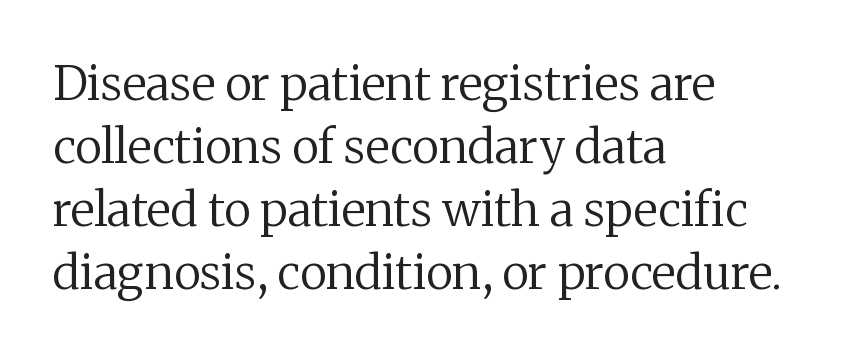
{"serif": "yes", "italic": "no", "bold": "no", "weight": "regular", "width": "normal", "stroke_contrast": "medium", "x_height": "medium", "monospaced": "no", "underline": "no", "align": "left", "line_spacing": "normal", "line_spacing_ratio": 1.34, "letter_spacing": "normal", "letter_spacing_em": 0.0, "glyph_px": 47}
